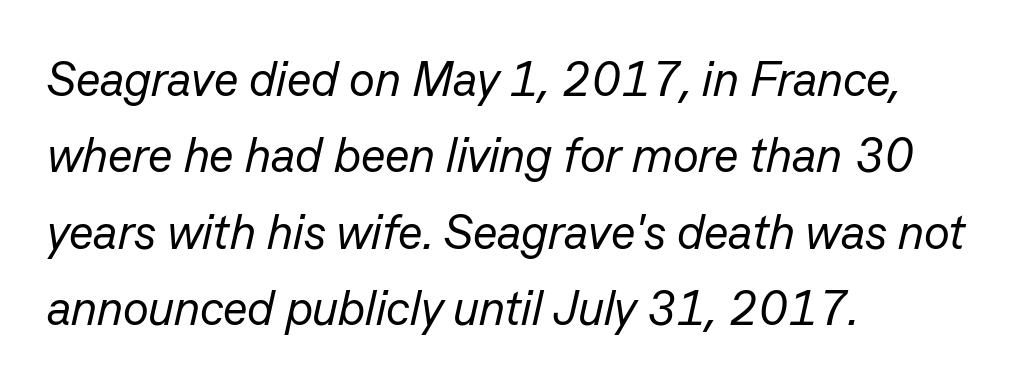
The image shows 48 px regular-weight type, italic (leaning right); set left-aligned, normal line spacing (1.59x), normal letter spacing, not underlined; low stroke contrast and a medium x-height.
